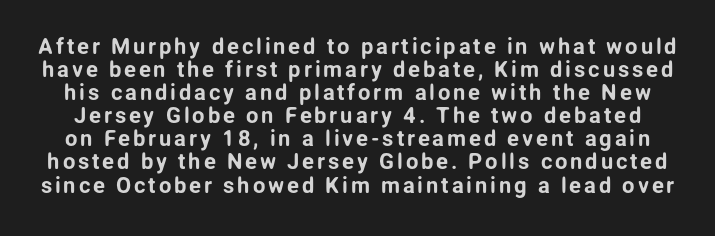
The image shows 22 px text type, upright; set tight line spacing (1.05x), not underlined.
